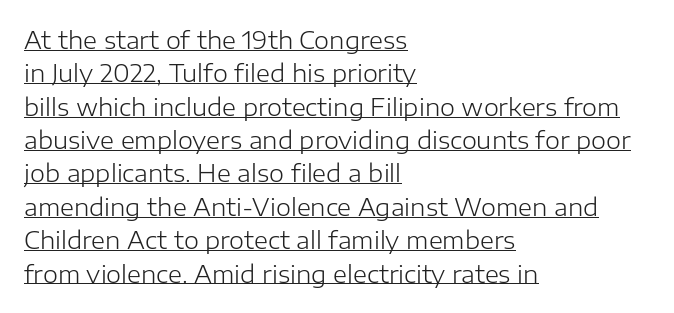
{"italic": "no", "bold": "no", "underline": "yes", "align": "left", "line_spacing": "normal", "line_spacing_ratio": 1.39, "letter_spacing": "normal", "letter_spacing_em": 0.0, "glyph_px": 24}
